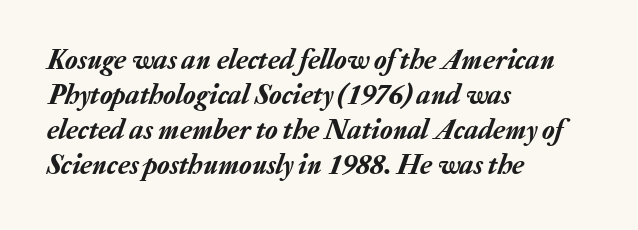
Q: Is the text italic (slanted)? A: Yes, it leans right by about 20 degrees.
Q: Is the text underlined? A: No.
Q: How is the paragraph aligned? A: Left-aligned.
Q: Is the spacing between letters normal or unusually wide? A: Normal.
Q: Width (condensed, normal, or wide)? A: Normal.
Q: Stroke contrast? A: Low.
Q: x-height? A: Medium.
Q: Monospaced? A: No.
